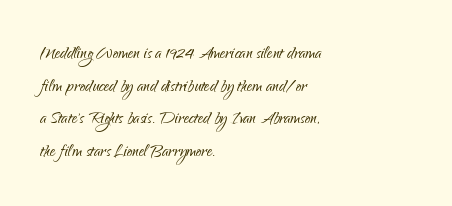
Q: Is the text bold? A: No.
Q: Is the text italic (slanted)? A: Yes.
Q: Is the text underlined? A: No.
Q: How is the paragraph aligned? A: Left-aligned.
Q: Is the spacing between letters normal or unusually wide? A: Normal.
Q: Is the spacing between lines tight, normal or loose? A: Normal.
